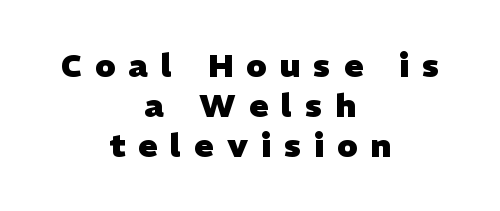
Q: Is the text bold? A: Yes.
Q: Is the typeface a serif or a sans-serif typeface? A: Sans-serif.
Q: Is the text underlined? A: No.
Q: How is the paragraph aligned? A: Centered.
Q: Is the spacing between letters normal or unusually wide? A: Unusually wide.
Q: Is the spacing between lines tight, normal or loose? A: Normal.
Q: Width (condensed, normal, or wide)? A: Normal.
Q: Stroke contrast? A: Low.
Q: x-height? A: Medium.
Q: Monospaced? A: No.
